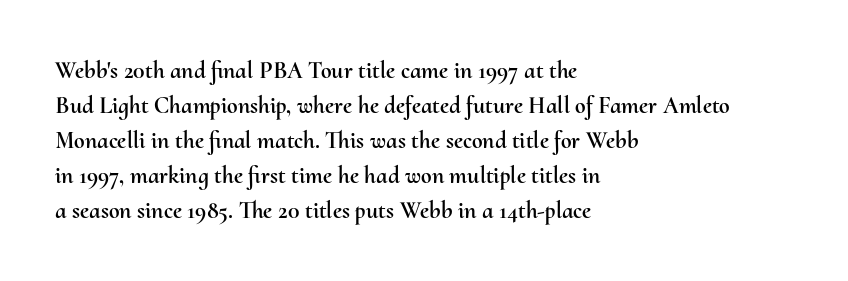
The image shows 24 px text type, upright; set left-aligned, normal line spacing (1.46x), normal letter spacing, not underlined.
